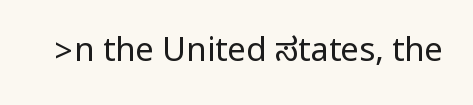
The image shows 33 px regular-weight, condensed sans-serif type, upright; set normal letter spacing, not underlined; low stroke contrast.
